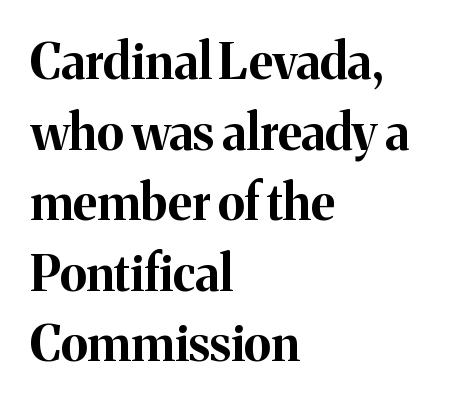
The font is running at its bold setting. The rendering uses natural spacing where letterforms have individual widths. Posture: vertical. Font category for this specimen: serif.
